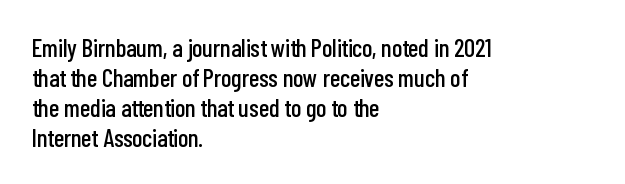
{"italic": "no", "underline": "no", "align": "left", "line_spacing_ratio": 1.2, "letter_spacing": "normal", "letter_spacing_em": 0.0, "glyph_px": 25}
